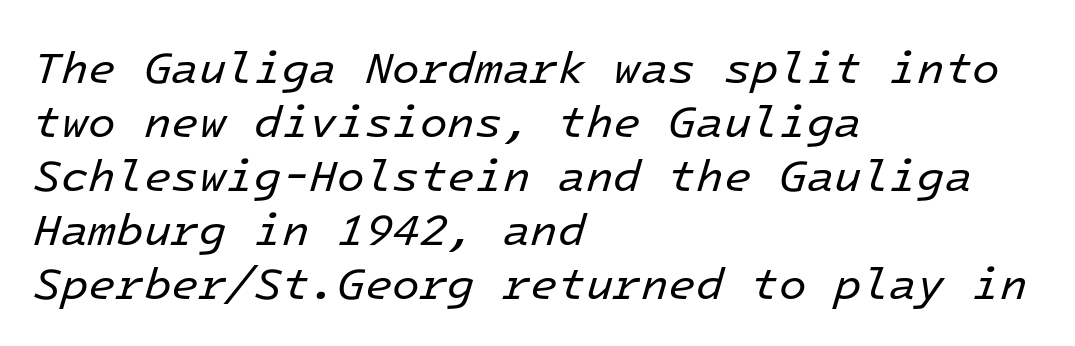
The image shows 45 px regular-weight type, italic (leaning right), monospaced; set left-aligned, line spacing 1.2x, normal letter spacing, not underlined; low stroke contrast and a medium x-height.
